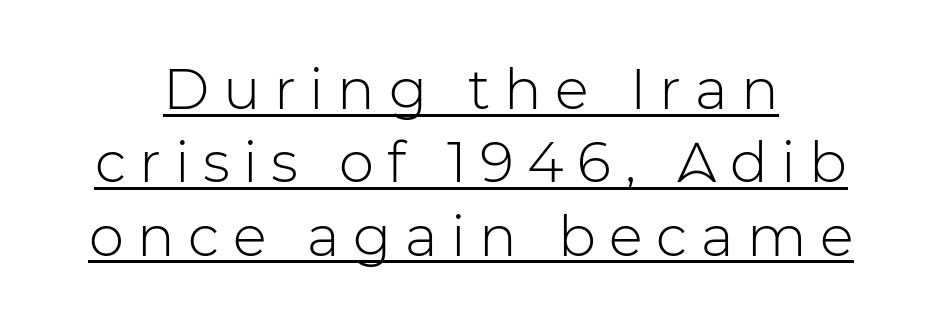
Is this a fixed-width face? No — the glyphs have proportional, varying widths. Each word looks stretched out because of the extra space between its letters. A continuous stroke trails under the words, as in a hyperlink. One-word summary of the alignment: center. Note: no serifs on the glyphs.
